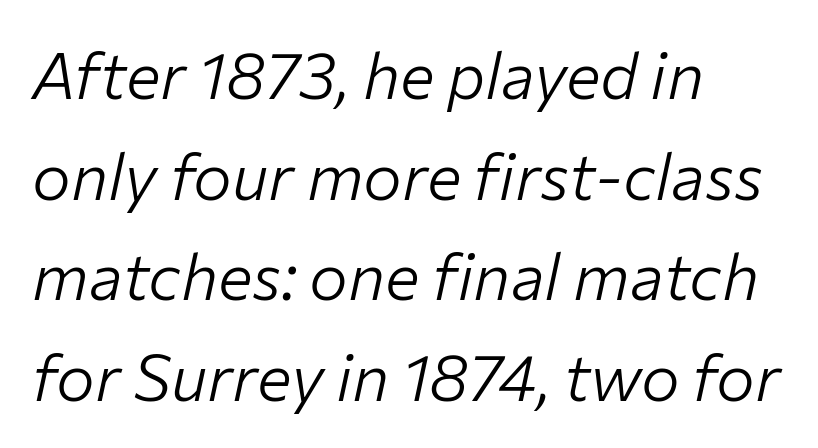
The area under the type is left untouched. Horizontal bands of white between lines are of average thickness. Proportional: the letters do not fall into vertical columns. Nothing unusual about the tracking: characters are spaced as the font intends. Designer's note — italics engaged. If you drew a ruler down the left edge, every line would touch it.
